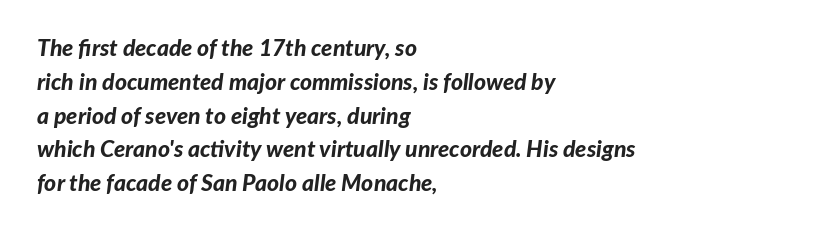
You could call the tracking neutral — neither tight nor loose. You can tell it's italic because the verticals aren't actually vertical. Notice how the passage keeps a crisp vertical edge on the left only. The face used here has the dense, thick strokes of a bold. The passage shown is not underscored anywhere.
